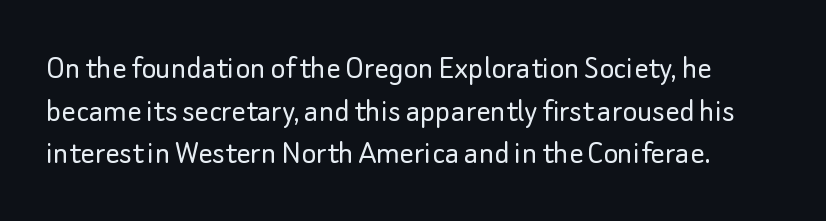
Letters rest on an invisible, unmarked baseline. Honestly, the letter spacing is just normal — you wouldn't notice it. This sample has the flowing, uneven cadence of proportional lettering. Every stem runs plumb, perpendicular to the baseline. To sum up the face: it is a sans, with no serifs.
